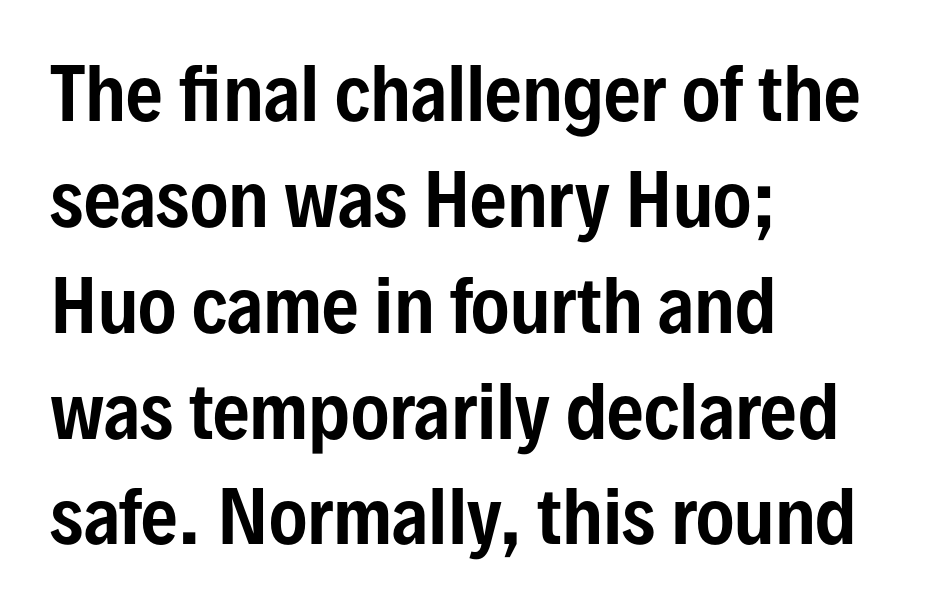
The axis of the letterforms is exactly vertical. Teacher's note: observe the even left margin — that is flush-left alignment. The letters advance in unequal steps, a hallmark of proportional type. I'd call this a sans setting — the letters go barefoot. Regarding leading, the lines here are spaced in the standard way.
